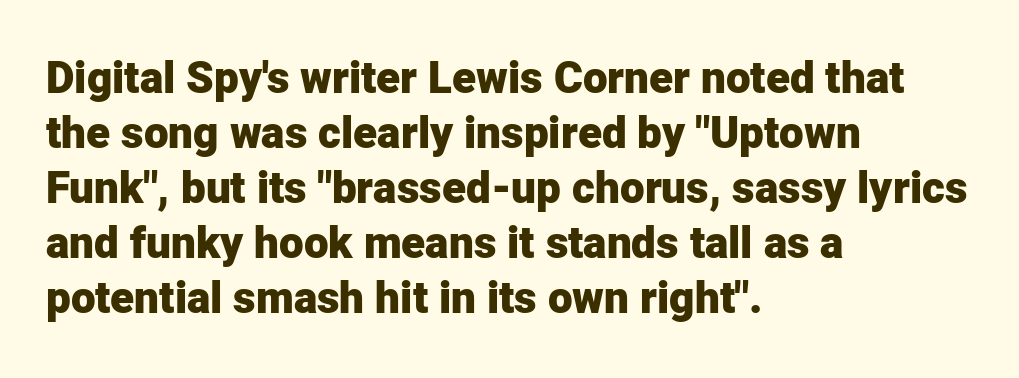
The image shows 44 px heavy sans-serif type, upright; set left-aligned, normal line spacing (1.25x), normal letter spacing, not underlined; low stroke contrast and a medium x-height.
